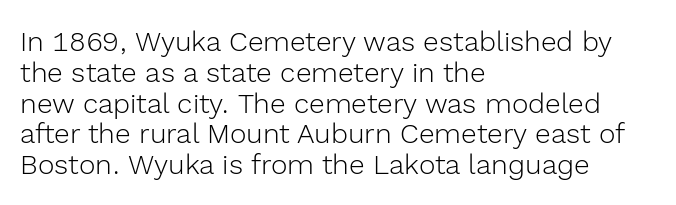
{"serif": "no", "italic": "no", "bold": "no", "weight": "light", "width": "normal", "x_height": "medium", "monospaced": "no", "underline": "no", "align": "left", "line_spacing": "tight", "line_spacing_ratio": 1.1, "letter_spacing": "normal", "letter_spacing_em": 0.0, "glyph_px": 28}
